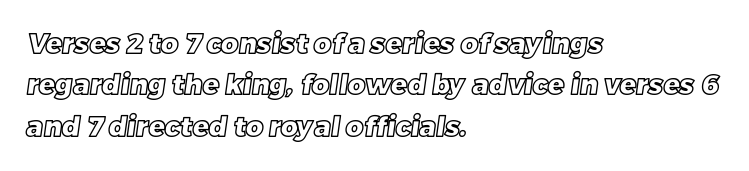
The image shows 27 px text type; set left-aligned, normal line spacing (1.53x), normal letter spacing, not underlined.
